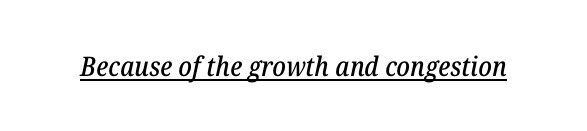
These lines keep a tight, regular rhythm from letter to letter. Compared with undecorated copy, this sample adds a rule below the words. The typography opts for an oblique posture over an upright one.
